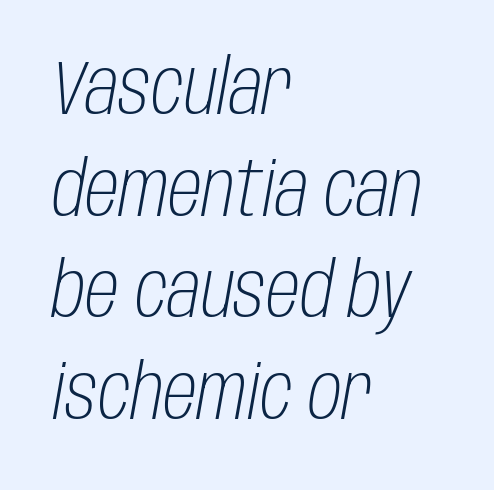
These lines are rendered in a variable-pitch font. Left-aligned paragraph, ragged on the right. The strokes carry an ordinary text weight at most. No extra tracking has been applied to these lines.
